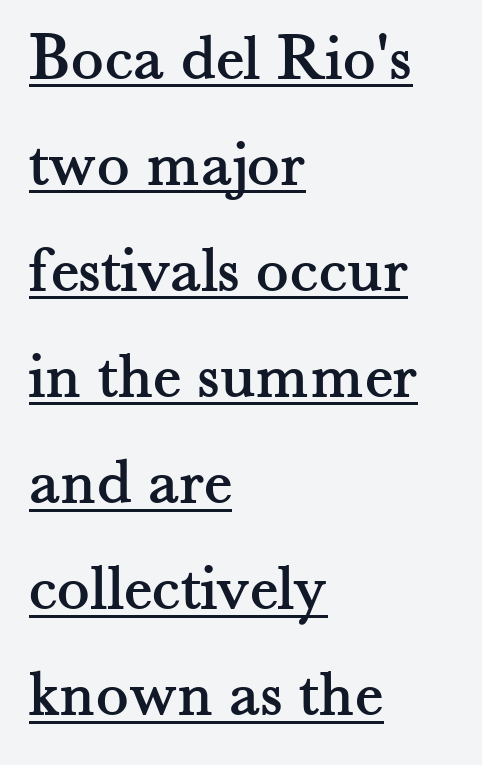
Q: Is the text italic (slanted)? A: No, it is upright.
Q: Is the typeface a serif or a sans-serif typeface? A: Serif.
Q: Is the text underlined? A: Yes.
Q: How is the paragraph aligned? A: Left-aligned.
Q: Is the spacing between letters normal or unusually wide? A: Normal.
Q: Is the spacing between lines tight, normal or loose? A: Normal.
Q: Width (condensed, normal, or wide)? A: Normal.
Q: Stroke contrast? A: Medium.
Q: x-height? A: Small.
Q: Monospaced? A: No.
